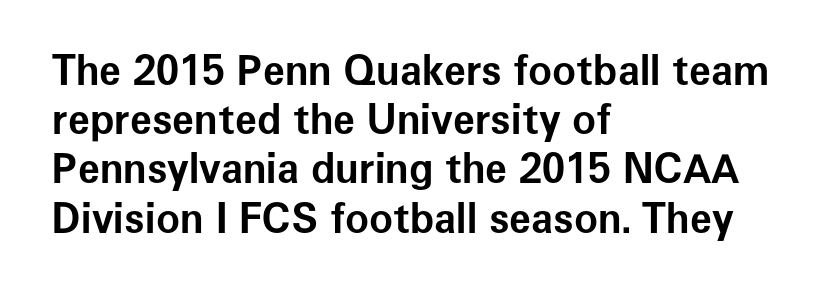
Q: Is the text bold? A: Yes.
Q: Is the text italic (slanted)? A: No, it is upright.
Q: Is the typeface a serif or a sans-serif typeface? A: Sans-serif.
Q: Is the text underlined? A: No.
Q: How is the paragraph aligned? A: Left-aligned.
Q: Is the spacing between letters normal or unusually wide? A: Normal.
Q: Width (condensed, normal, or wide)? A: Normal.
Q: Stroke contrast? A: Low.
Q: x-height? A: Medium.
Q: Monospaced? A: No.
